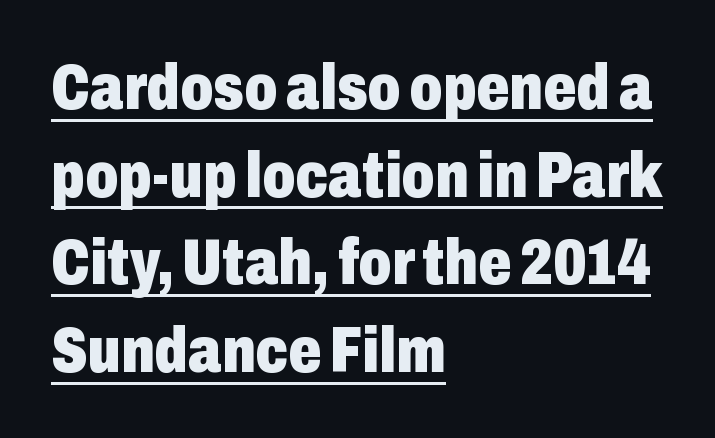
{"serif": "no", "italic": "no", "bold": "yes", "weight": "heavy", "width": "condensed", "stroke_contrast": "low", "x_height": "medium", "monospaced": "no", "underline": "yes", "align": "left", "line_spacing": "normal", "line_spacing_ratio": 1.35, "letter_spacing": "normal", "letter_spacing_em": 0.0, "glyph_px": 65}
